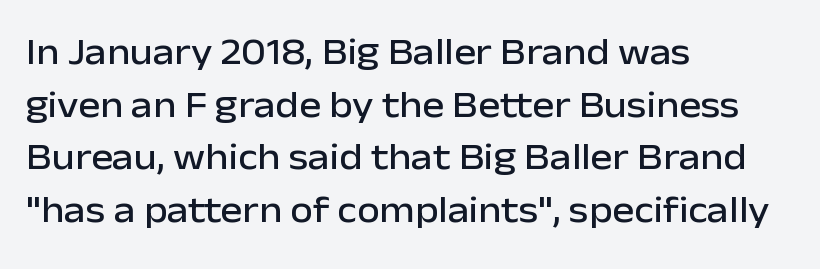
Anything drawn beneath the words? Only blank space. A sans-serif font was chosen for this passage. The type is set solid horizontally, with unmodified tracking. The rag falls on the right side of this text block. Varying glyph widths throughout — classic text-font behaviour.
